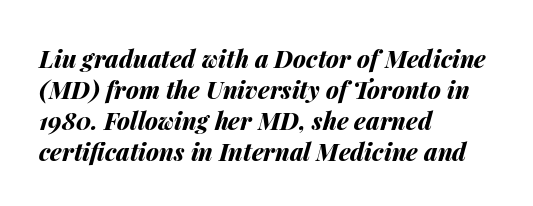
Normally led — the rows are evenly, conventionally spaced. Each row of text sits above clean, open space. Thick stems and heavy bowls — unmistakably bold. Teacher's note: observe the even left margin — that is flush-left alignment. Between one letter and the next there's only the usual sliver of space. Tall strokes in this sample are angled rather than plumb.
